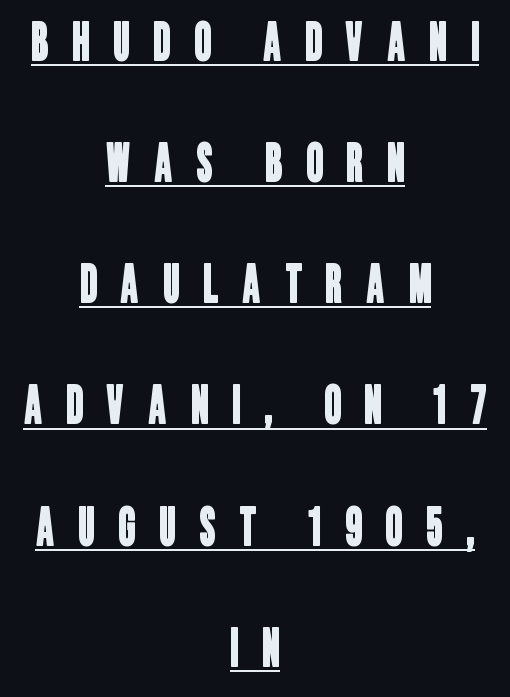
There is plenty of visible air inserted between adjacent glyphs. What decoration does the sample have? An underline. Horizontally, the lines are justified to the midpoint only. A typesetter would call this proportional, since set widths differ per character.
